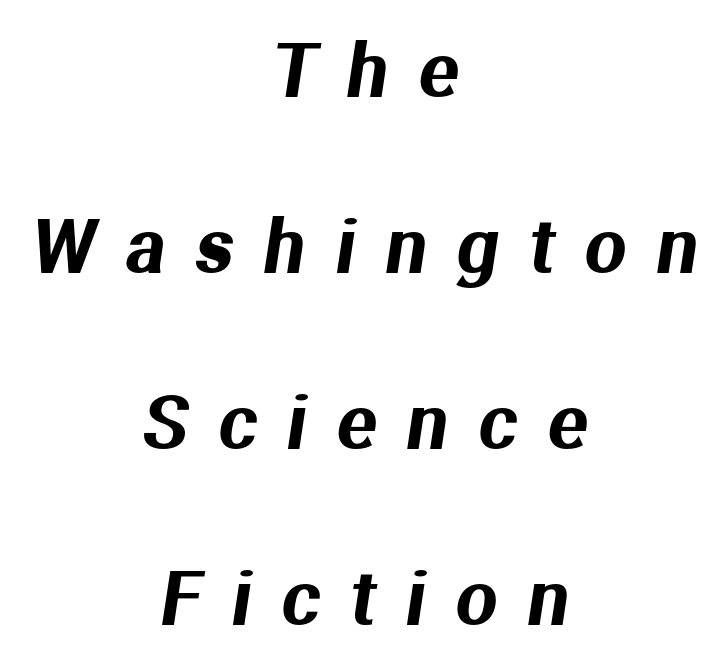
No word sits above an underline. This sample is center-justified, so both line endings float freely. How are the letters spaced? Widely, with obvious added tracking. You could not count columns in this text — the font is proportionally spaced. Baseline-to-baseline distance is far greater than the letter height. The designer went with a sans here, leaving each stem footless.
